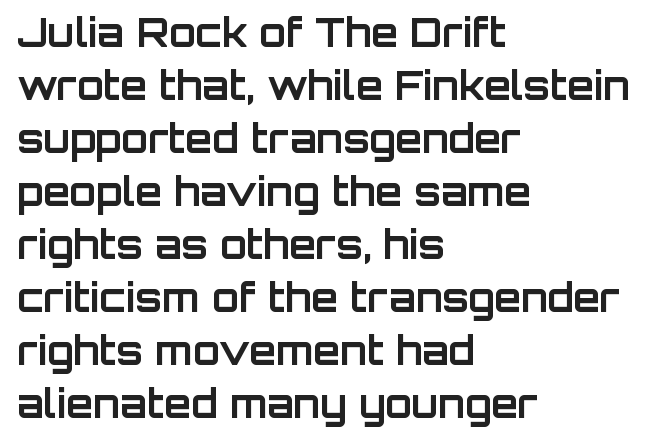
{"serif": "no", "italic": "no", "bold": "yes", "weight": "bold", "width": "normal", "stroke_contrast": "low", "x_height": "large", "monospaced": "no", "underline": "no", "align": "left", "line_spacing": "normal", "line_spacing_ratio": 1.36, "letter_spacing": "normal", "letter_spacing_em": 0.0, "glyph_px": 39}
